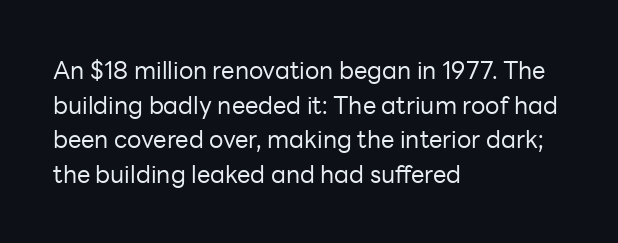
The image shows 24 px text type, upright; set left-aligned, normal line spacing (1.44x), normal letter spacing, not underlined.
